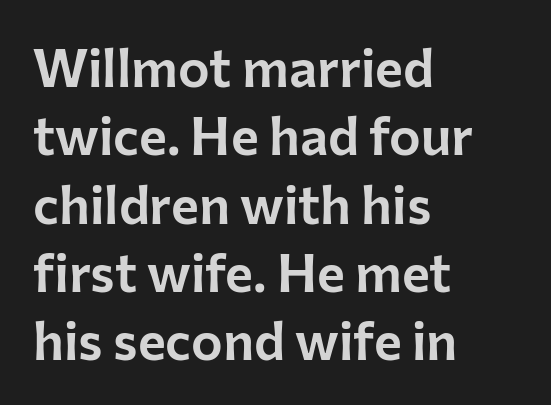
{"serif": "no", "italic": "no", "width": "normal", "stroke_contrast": "low", "x_height": "medium", "monospaced": "no", "underline": "no", "align": "left", "line_spacing": "normal", "line_spacing_ratio": 1.29, "letter_spacing": "normal", "letter_spacing_em": 0.0, "glyph_px": 53}
